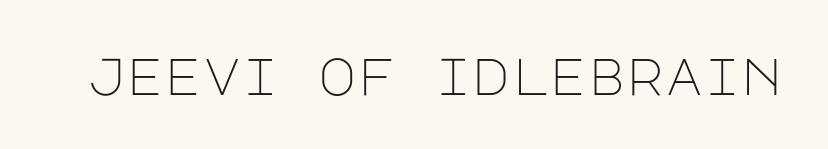
Q: Is the text bold? A: No.
Q: Is the text italic (slanted)? A: No, it is upright.
Q: Is the typeface a serif or a sans-serif typeface? A: Sans-serif.
Q: Is the text underlined? A: No.
Q: Is the spacing between letters normal or unusually wide? A: Normal.
Q: Width (condensed, normal, or wide)? A: Normal.
Q: Stroke contrast? A: Low.
Q: x-height? A: Large.
